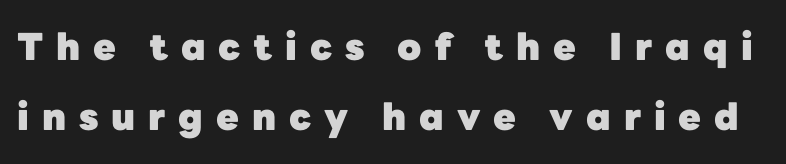
The specimen reads as upright at a glance. Quick note: underline off. The font family rendered here belongs to the sans-serif group. The rendering inserts visible extra space after every character. A typesetter would call this proportional, since set widths differ per character.
